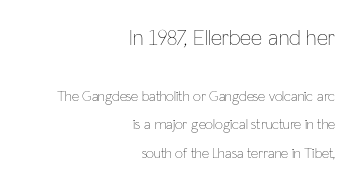
The image shows 22 px text type, upright; set right-aligned, loose line spacing (2.05x), normal letter spacing, not underlined; the first (top) block is 1.57x larger.
